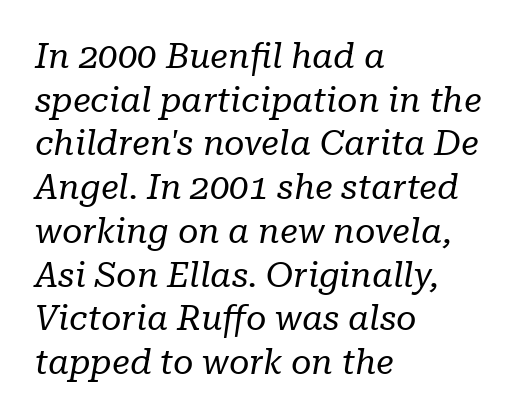
{"serif": "yes", "italic": "yes", "lean": "right", "slant_degrees": 10, "bold": "no", "weight": "regular", "width": "normal", "stroke_contrast": "low", "x_height": "medium", "monospaced": "no", "underline": "no", "align": "left", "line_spacing": "normal", "line_spacing_ratio": 1.25, "letter_spacing": "normal", "letter_spacing_em": 0.0, "glyph_px": 35}
